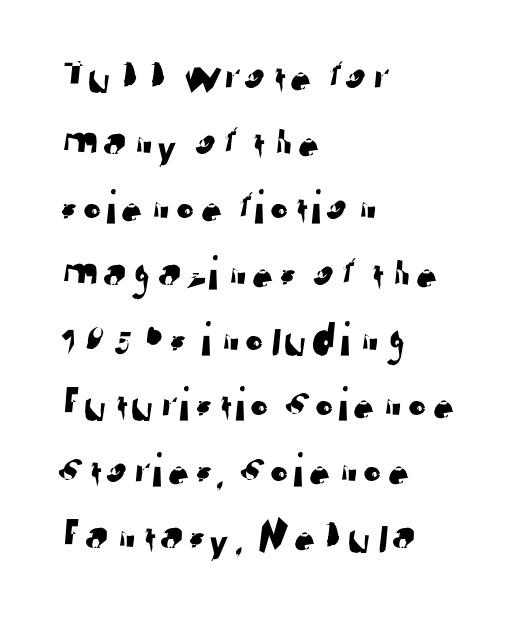
{"serif": "no", "width": "normal", "stroke_contrast": "low", "x_height": "medium", "monospaced": "no", "underline": "no", "align": "left", "line_spacing": "normal", "line_spacing_ratio": 1.34, "letter_spacing": "normal", "letter_spacing_em": 0.0, "glyph_px": 49}
